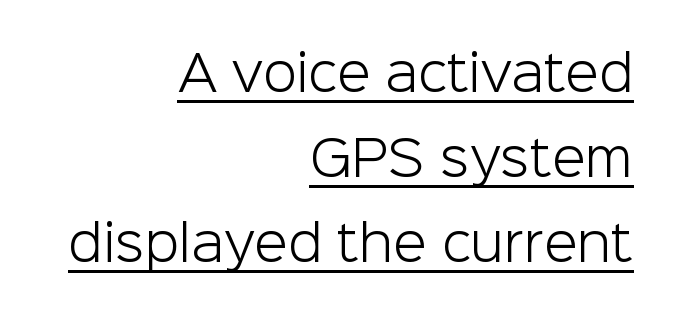
{"serif": "no", "italic": "no", "bold": "no", "weight": "light", "width": "normal", "stroke_contrast": "low", "x_height": "medium", "monospaced": "no", "underline": "yes", "align": "right", "line_spacing_ratio": 1.73, "letter_spacing": "normal", "letter_spacing_em": 0.0, "glyph_px": 49}
